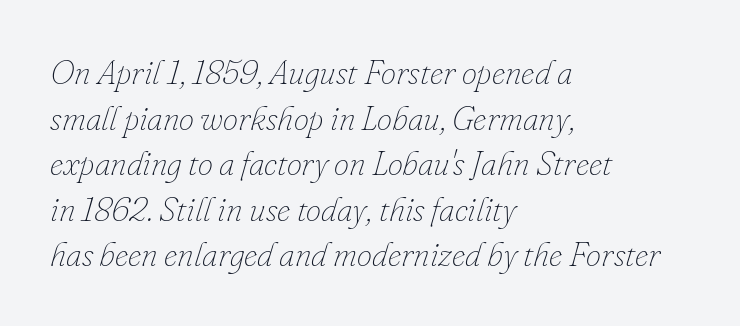
{"italic": "yes", "lean": "right", "slant_degrees": 16, "bold": "no", "weight": "thin", "width": "normal", "stroke_contrast": "low", "x_height": "small", "monospaced": "no", "underline": "no", "align": "left", "line_spacing": "normal", "line_spacing_ratio": 1.34, "letter_spacing": "normal", "letter_spacing_em": 0.0, "glyph_px": 34}
